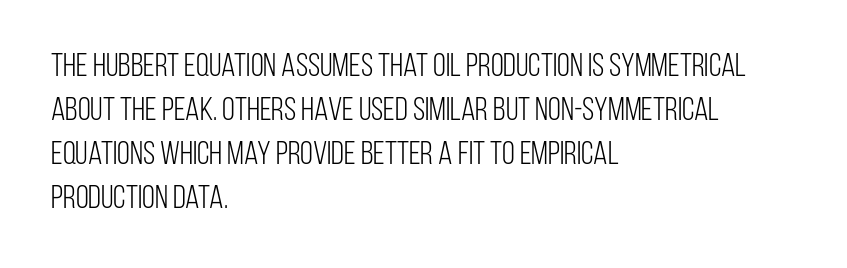
Q: Is the text bold? A: No.
Q: Is the text italic (slanted)? A: No, it is upright.
Q: Is the typeface a serif or a sans-serif typeface? A: Sans-serif.
Q: Is the text underlined? A: No.
Q: How is the paragraph aligned? A: Left-aligned.
Q: Is the spacing between letters normal or unusually wide? A: Normal.
Q: Is the spacing between lines tight, normal or loose? A: Normal.
Q: Width (condensed, normal, or wide)? A: Condensed.
Q: Stroke contrast? A: Low.
Q: x-height? A: Large.
Q: Monospaced? A: No.
